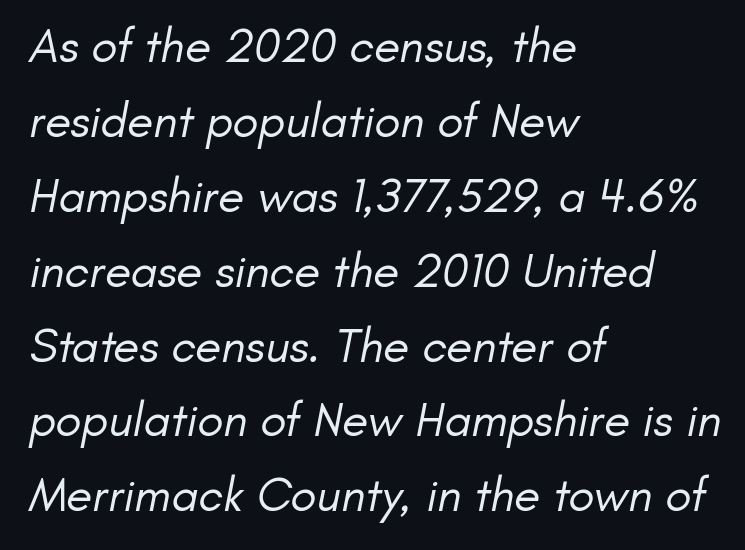
{"serif": "no", "bold": "no", "weight": "regular", "width": "normal", "stroke_contrast": "low", "x_height": "small", "monospaced": "no", "underline": "no", "align": "left", "line_spacing": "normal", "line_spacing_ratio": 1.56, "letter_spacing": "normal", "letter_spacing_em": 0.0, "glyph_px": 48}
